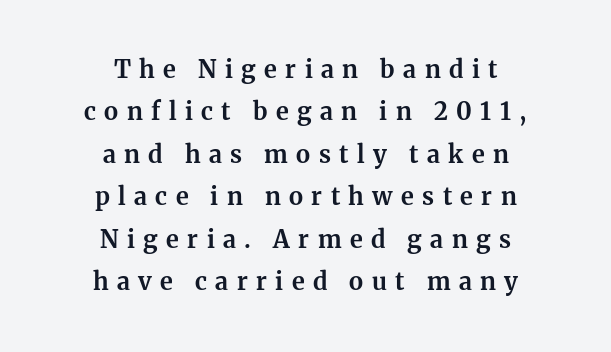
Q: Is the text bold? A: Yes.
Q: Is the text italic (slanted)? A: No, it is upright.
Q: Is the text underlined? A: No.
Q: How is the paragraph aligned? A: Centered.
Q: Is the spacing between letters normal or unusually wide? A: Unusually wide.
